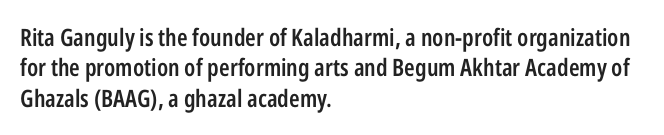
The paragraph shown leans on its left margin. A bit beefed up — I'd call it semibold rather than bold. The area under the type is left untouched. The horizontal fit of the characters is conventional and even. Students, observe: this is what conventionally led text looks like.
